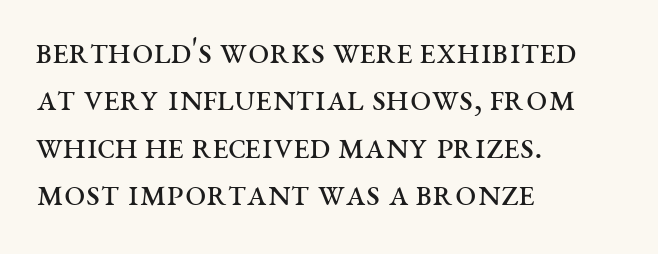
A typesetter would label this face a serif. The rendering uses natural spacing where letterforms have individual widths. This reads as an unemphasized weight, regular at the heaviest. A typesetter would call this leading conventional body-copy spacing. The rendering keeps characters at their native spacing. Typeset ragged right — the left edge is the straight one.
